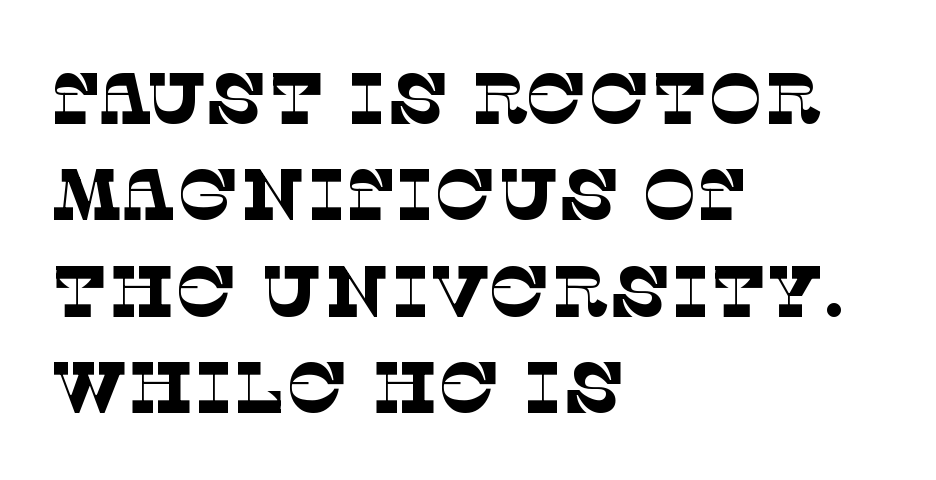
The image shows 73 px thin serif type; set left-aligned, normal line spacing (1.32x), normal letter spacing, not underlined; low stroke contrast and a large x-height.
